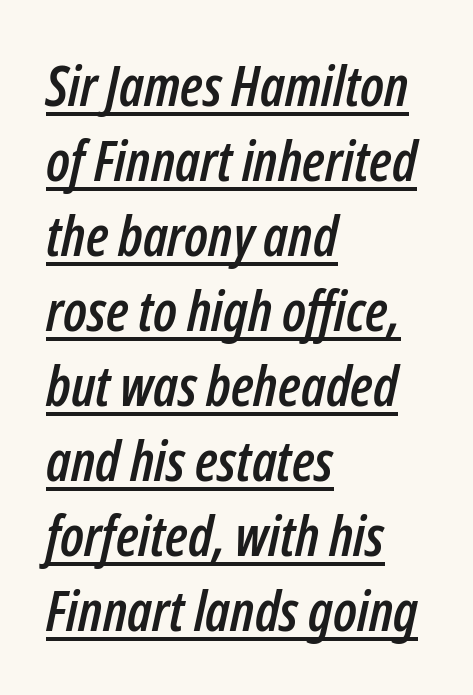
Words appear dense and cohesive because spacing is normal. The rag falls on the right side of this text block. The face used here appears with an underline applied. Each letter keeps its own natural width here, so spacing adapts to shape. Style check: oblique. Horizontal bands of white between lines are of average thickness.
